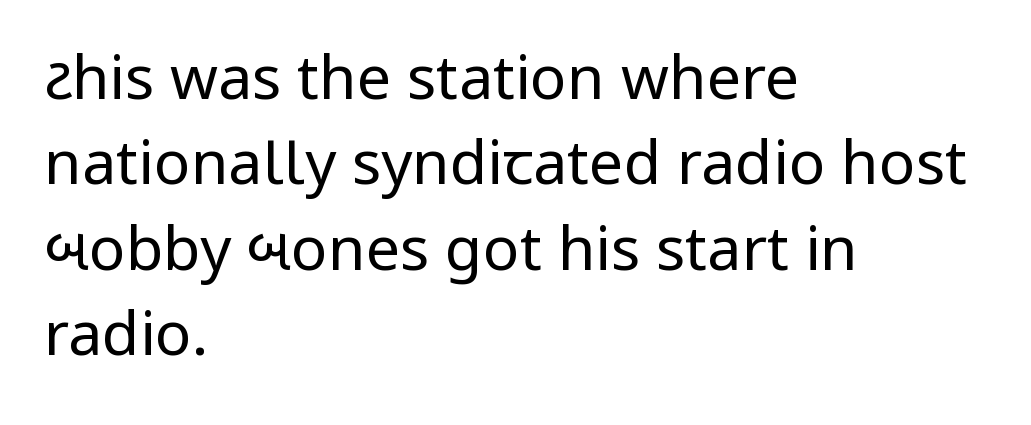
{"serif": "no", "italic": "no", "bold": "no", "weight": "regular", "width": "condensed", "stroke_contrast": "low", "underline": "no", "align": "left", "line_spacing": "normal", "line_spacing_ratio": 1.4, "letter_spacing": "normal", "letter_spacing_em": 0.0, "glyph_px": 61}
